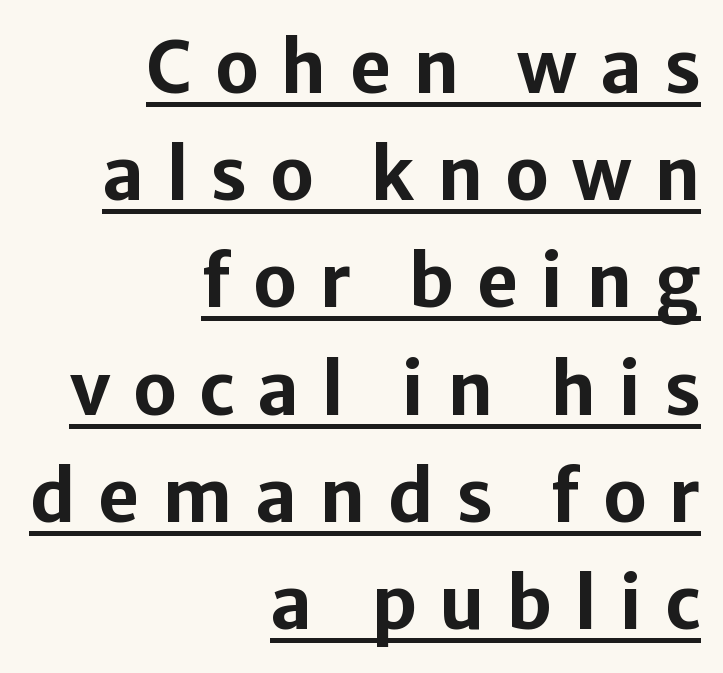
{"serif": "no", "italic": "no", "bold": "yes", "weight": "bold", "width": "normal", "stroke_contrast": "low", "x_height": "medium", "monospaced": "no", "underline": "yes", "align": "right", "line_spacing": "normal", "line_spacing_ratio": 1.51, "letter_spacing": "wide", "letter_spacing_em": 0.32, "glyph_px": 71}
